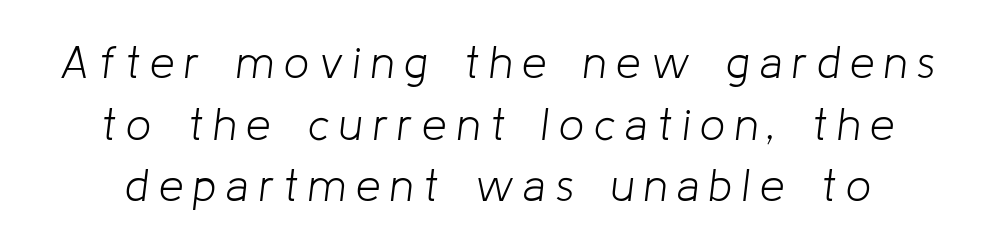
{"italic": "yes", "lean": "right", "slant_degrees": 8, "bold": "no", "weight": "light", "width": "normal", "stroke_contrast": "low", "x_height": "medium", "monospaced": "no", "underline": "no", "line_spacing": "normal", "line_spacing_ratio": 1.4, "letter_spacing": "wide", "letter_spacing_em": 0.23, "glyph_px": 44}
